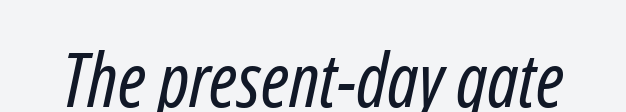
Default kerning and tracking; the words read as compact shapes. What decoration does the sample have? An underline. No heavy texture on the line: the type isn't bold. The typeface chosen for these lines omits serifs.
